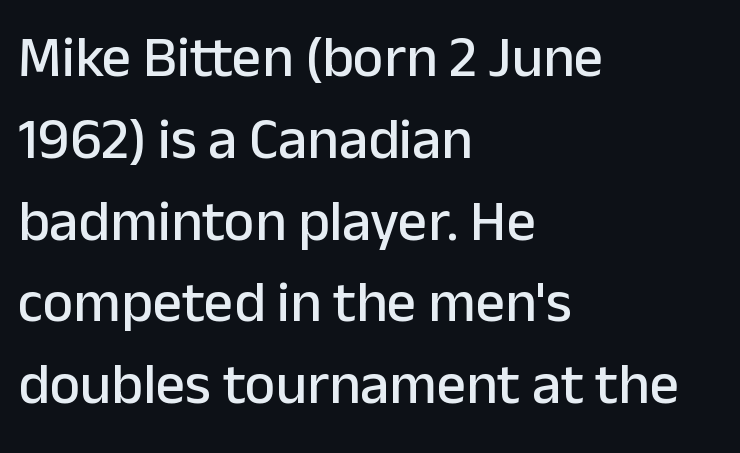
The image shows 58 px sans-serif type, upright; set left-aligned, normal line spacing (1.41x), normal letter spacing, not underlined; low stroke contrast and a medium x-height.
